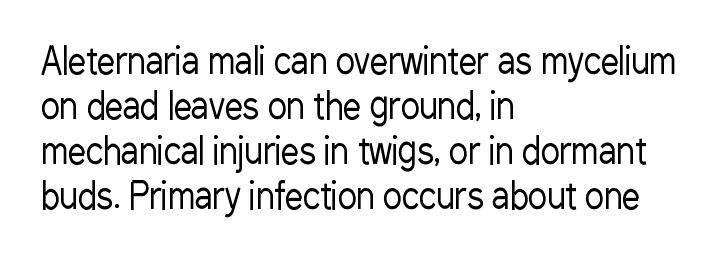
{"serif": "no", "italic": "no", "bold": "no", "weight": "regular", "width": "condensed", "stroke_contrast": "low", "x_height": "medium", "monospaced": "no", "underline": "no", "align": "left", "line_spacing": "normal", "line_spacing_ratio": 1.25, "letter_spacing": "normal", "letter_spacing_em": 0.0, "glyph_px": 36}
